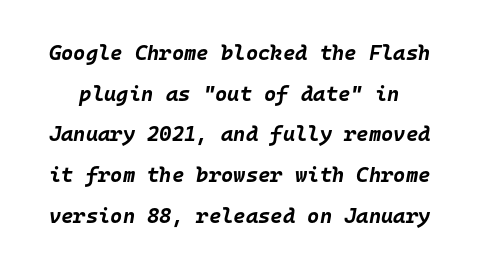
The image shows 21 px bold type, italic (leaning right); set loose line spacing (1.94x), normal letter spacing, not underlined.
